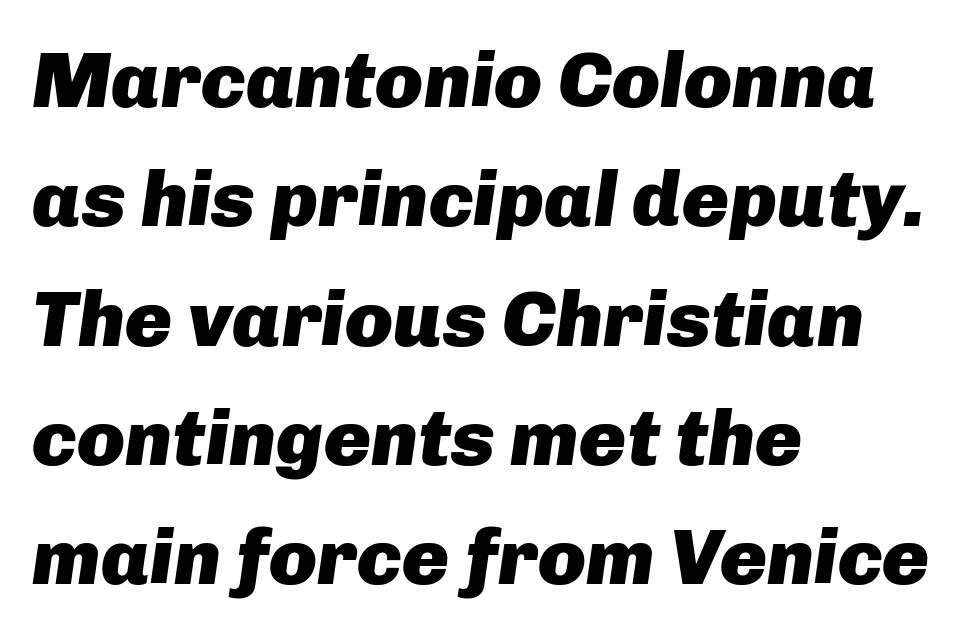
Caption: bold face, heavy strokes. Honestly, the row spacing looks completely unremarkable. Short note: letters normally spaced. Left-aligned paragraph, ragged on the right. The specimen omits any rule beneath the text block's lines.
